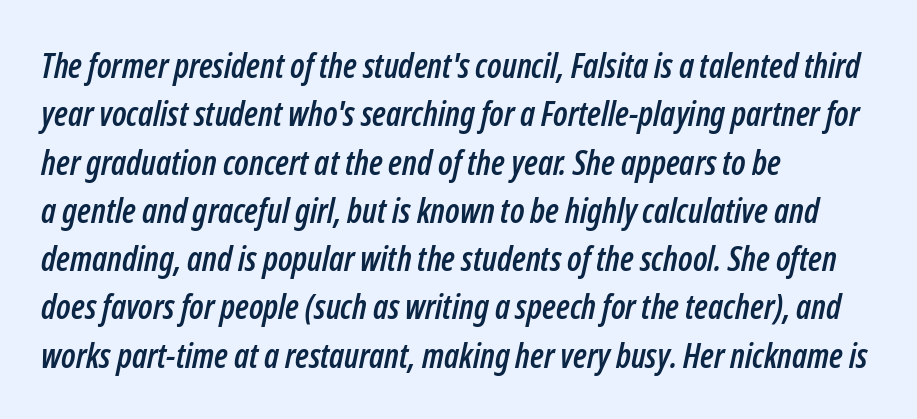
Between one letter and the next there's only the usual sliver of space. The rendering uses a moderate line-height, typical for paragraphs. Is the block centered? No — it sits flush against the left margin. The rendering uses natural spacing where letterforms have individual widths.
